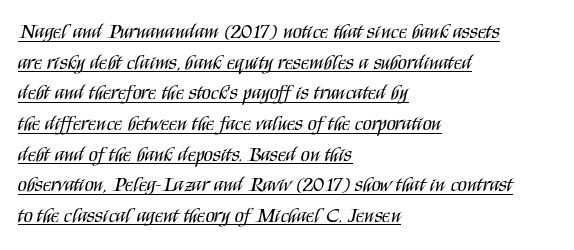
Q: Is the text bold? A: No.
Q: Is the text italic (slanted)? A: Yes.
Q: Is the text underlined? A: Yes.
Q: How is the paragraph aligned? A: Left-aligned.
Q: Is the spacing between letters normal or unusually wide? A: Normal.
Q: Is the spacing between lines tight, normal or loose? A: Normal.
